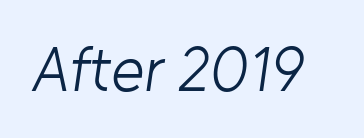
Q: Is the text bold? A: No.
Q: Is the typeface a serif or a sans-serif typeface? A: Sans-serif.
Q: Is the text underlined? A: No.
Q: Is the spacing between letters normal or unusually wide? A: Normal.
Q: Width (condensed, normal, or wide)? A: Normal.
Q: Stroke contrast? A: Low.
Q: x-height? A: Medium.
Q: Monospaced? A: No.
